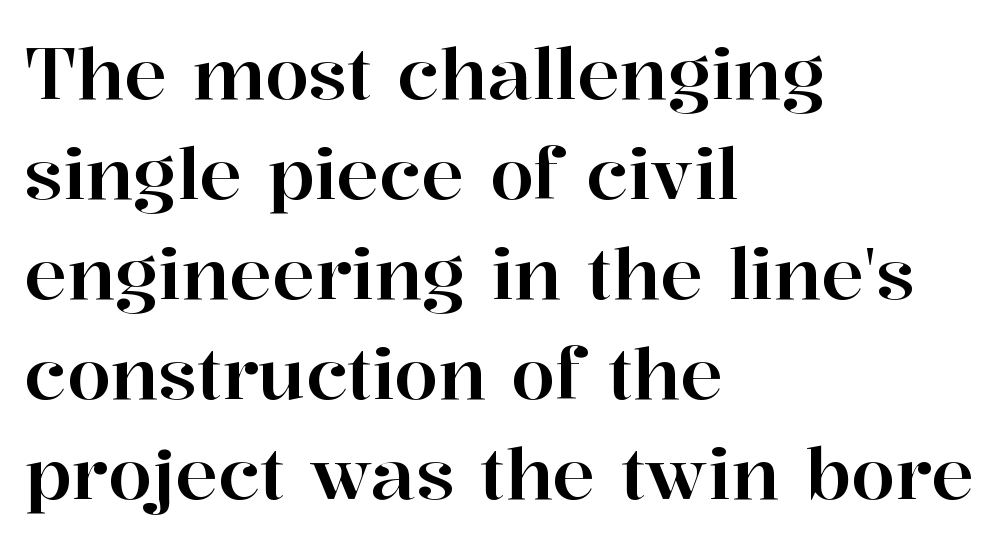
The image shows 71 px serif type, upright; set left-aligned, normal line spacing (1.41x), normal letter spacing, not underlined; high stroke contrast and a medium x-height.
